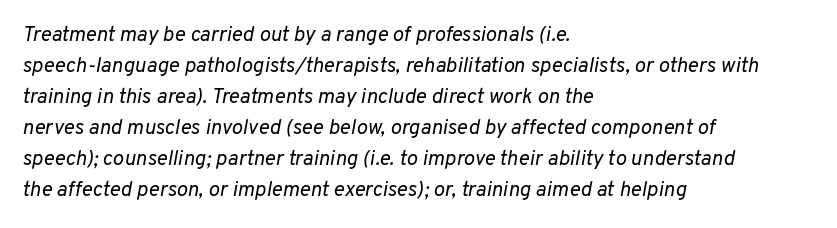
{"italic": "yes", "lean": "right", "slant_degrees": 10, "bold": "no", "underline": "no", "align": "left", "line_spacing": "normal", "line_spacing_ratio": 1.48, "letter_spacing": "normal", "letter_spacing_em": 0.0, "glyph_px": 21}
